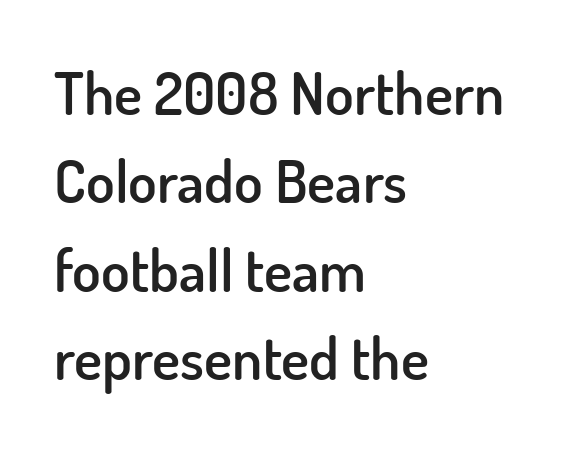
Check where the strokes stop: nothing finishes them off — pure sans. Unlike italic type, these characters show no tilt at all. Vertical spacing — default. No extra tracking has been applied to these lines. The characters look somewhat weighty, a semibold short of true bold. The letters advance in unequal steps, a hallmark of proportional type.
